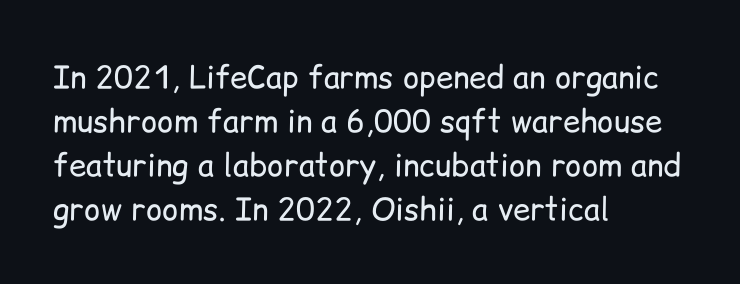
{"serif": "no", "italic": "no", "bold": "no", "weight": "regular", "width": "normal", "stroke_contrast": "low", "x_height": "medium", "monospaced": "no", "underline": "no", "align": "left", "line_spacing": "normal", "line_spacing_ratio": 1.42, "letter_spacing": "normal", "letter_spacing_em": 0.0, "glyph_px": 31}
